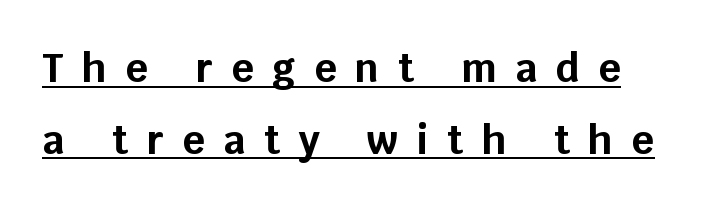
Q: Is the text bold? A: Yes.
Q: Is the text italic (slanted)? A: No, it is upright.
Q: Is the typeface a serif or a sans-serif typeface? A: Sans-serif.
Q: Is the text underlined? A: Yes.
Q: Is the spacing between letters normal or unusually wide? A: Unusually wide.
Q: Width (condensed, normal, or wide)? A: Normal.
Q: Stroke contrast? A: Low.
Q: x-height? A: Large.
Q: Monospaced? A: No.
